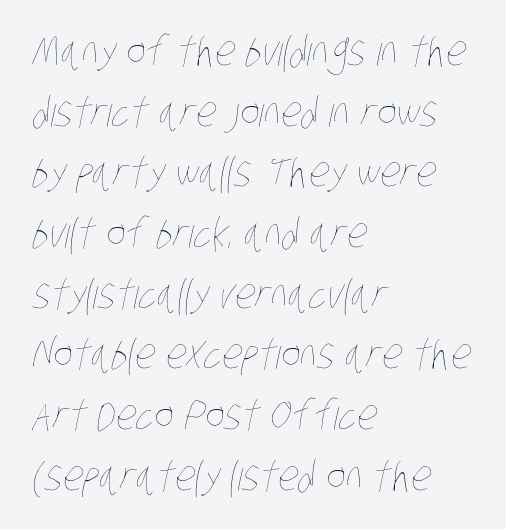
Bare-footed words on every line. Horizontal bands of white between lines are of average thickness. You could not count columns in this text — the font is proportionally spaced. Look at the tracking — it's just the regular setting, nothing added.
